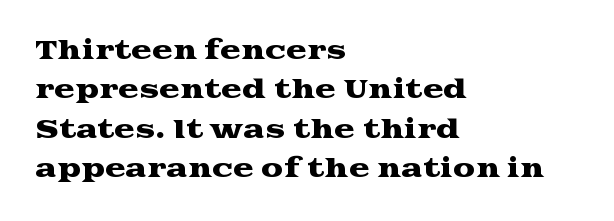
The setting favours the left margin, as ordinary paragraphs usually do. Is there any slant? The stems are plumb. A bare baseline throughout the passage. The letterforms sit shoulder to shoulder at normal distance. These lines sit exactly where default settings would place them.
